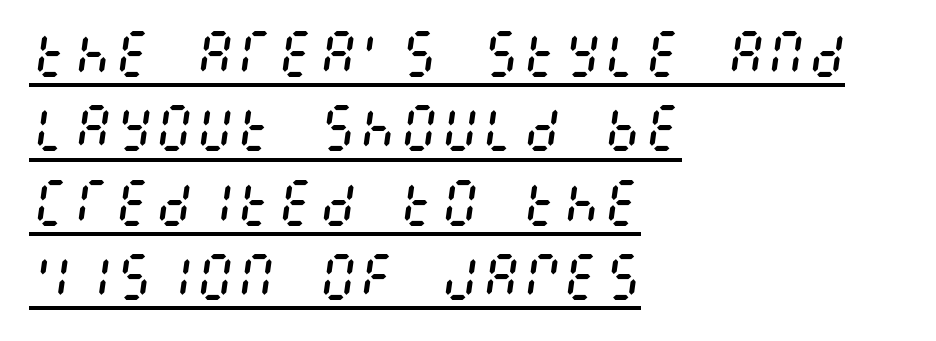
Underline: present. Each new line begins a customary step beneath the previous one. Weight: regular or lighter. Is the block centered? No — it sits flush against the left margin. There's an unmistakable incline to the writing here. Words appear dense and cohesive because spacing is normal.
